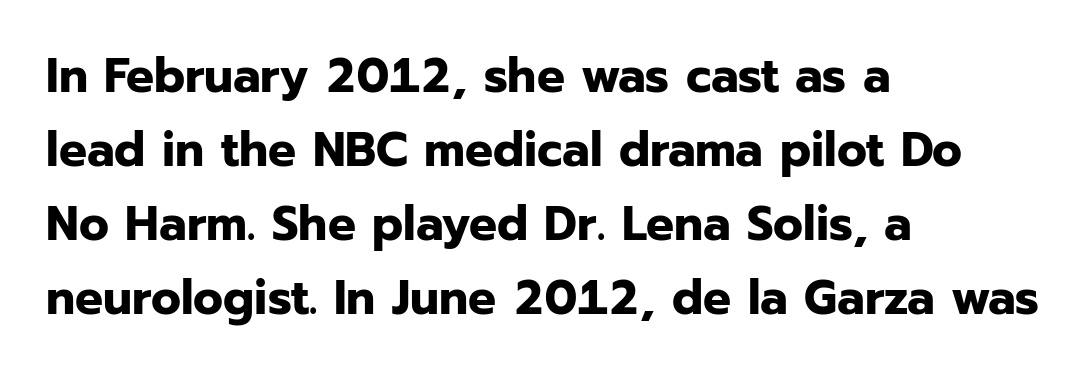
Q: Is the text bold? A: Yes.
Q: Is the text italic (slanted)? A: No, it is upright.
Q: Is the typeface a serif or a sans-serif typeface? A: Sans-serif.
Q: Is the text underlined? A: No.
Q: How is the paragraph aligned? A: Left-aligned.
Q: Is the spacing between letters normal or unusually wide? A: Normal.
Q: Is the spacing between lines tight, normal or loose? A: Normal.
Q: Width (condensed, normal, or wide)? A: Normal.
Q: Stroke contrast? A: Low.
Q: x-height? A: Medium.
Q: Monospaced? A: No.
